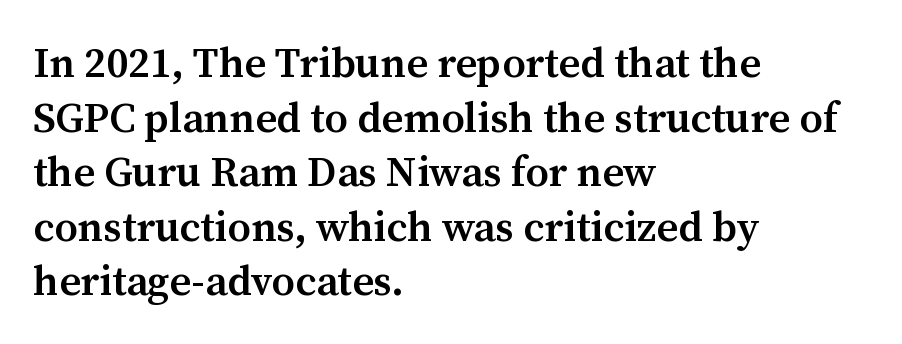
Interline gaps are of average width in this sample. Character widths vary here, with narrow letters taking less room than wide ones. Compared with a centered layout, this one pins lines to the left instead. Default kerning and tracking; the words read as compact shapes. Rendered with straight, roman letterforms.
